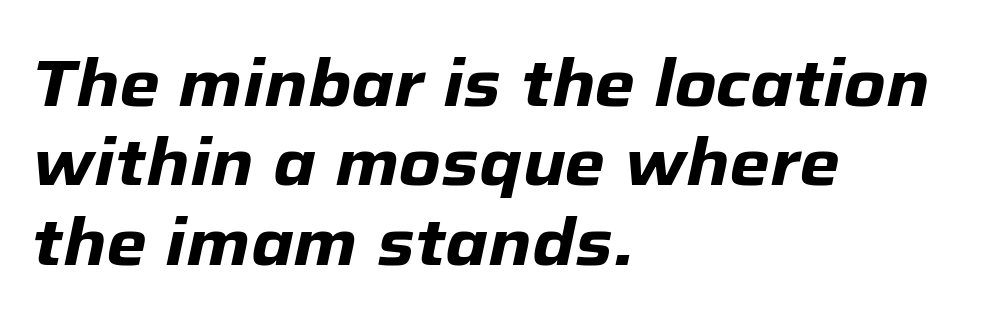
Q: Is the text bold? A: Yes.
Q: Is the text italic (slanted)? A: Yes, it leans right by about 12 degrees.
Q: Is the text underlined? A: No.
Q: How is the paragraph aligned? A: Left-aligned.
Q: Is the spacing between letters normal or unusually wide? A: Normal.
Q: Width (condensed, normal, or wide)? A: Normal.
Q: Stroke contrast? A: Low.
Q: x-height? A: Medium.
Q: Monospaced? A: No.
